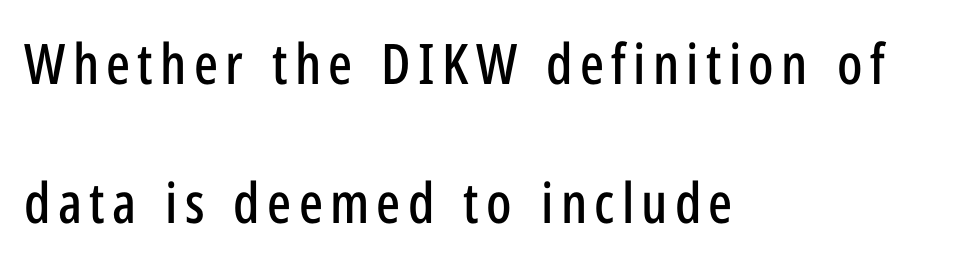
Each letter's strokes conclude bluntly, with no projecting serifs. You can tell it's not italic because the verticals are truly vertical. Successive baselines arrive slowly, with a big drop between each. Any mark beneath the type? The region is blank. The passage shown is typed in a proportional face where columns would drift. Alignment: flush left.
